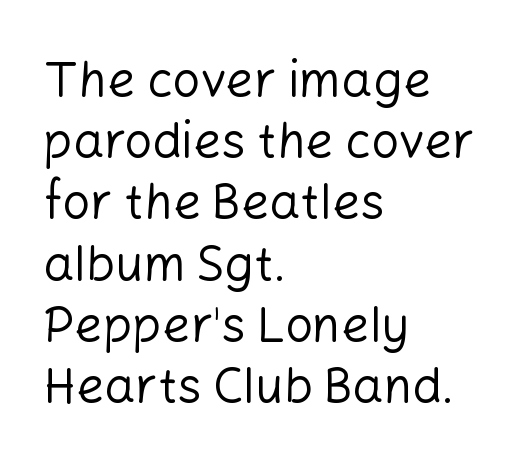
Q: Is the text bold? A: No.
Q: Is the text italic (slanted)? A: No, it is upright.
Q: Is the typeface a serif or a sans-serif typeface? A: Sans-serif.
Q: Is the text underlined? A: No.
Q: How is the paragraph aligned? A: Left-aligned.
Q: Is the spacing between letters normal or unusually wide? A: Normal.
Q: Is the spacing between lines tight, normal or loose? A: Normal.
Q: Width (condensed, normal, or wide)? A: Normal.
Q: Stroke contrast? A: Low.
Q: x-height? A: Medium.
Q: Monospaced? A: No.
